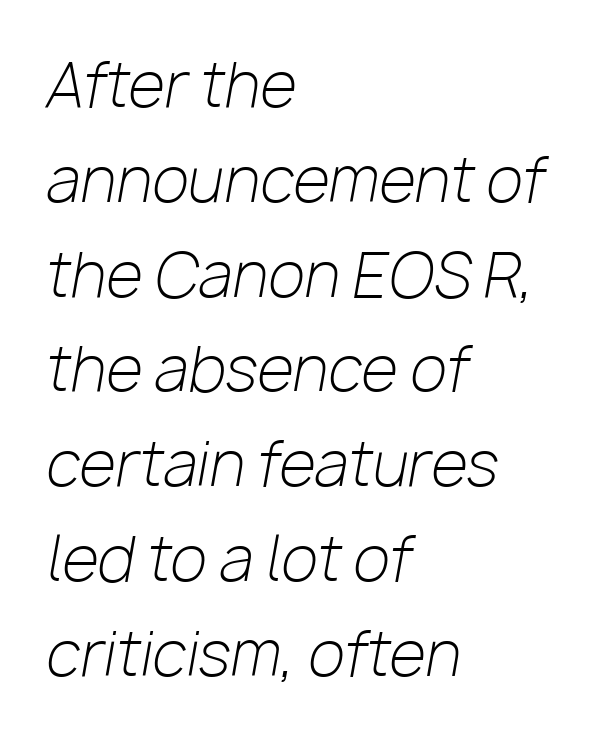
The image shows 60 px light type, italic (leaning right); set left-aligned, normal line spacing (1.58x), normal letter spacing, not underlined; low stroke contrast and a medium x-height.
